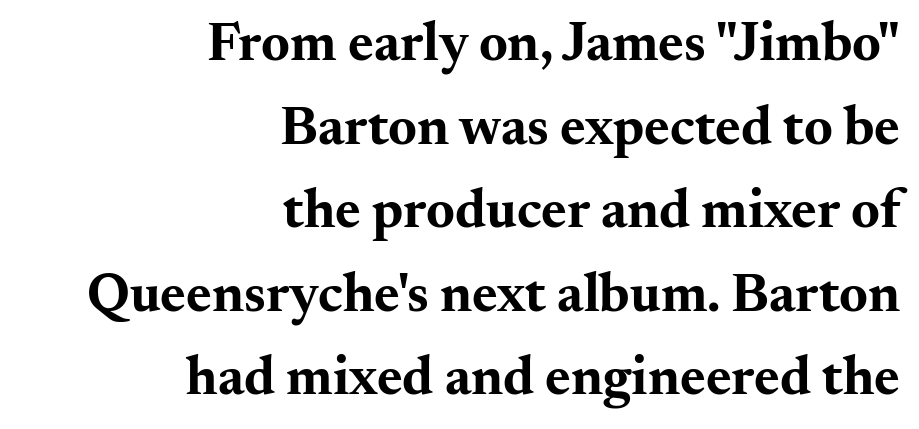
Q: Is the text bold? A: Yes.
Q: Is the text italic (slanted)? A: No, it is upright.
Q: Is the typeface a serif or a sans-serif typeface? A: Serif.
Q: Is the text underlined? A: No.
Q: How is the paragraph aligned? A: Right-aligned.
Q: Is the spacing between letters normal or unusually wide? A: Normal.
Q: Is the spacing between lines tight, normal or loose? A: Normal.
Q: Width (condensed, normal, or wide)? A: Wide.
Q: Stroke contrast? A: Medium.
Q: x-height? A: Small.
Q: Monospaced? A: No.
